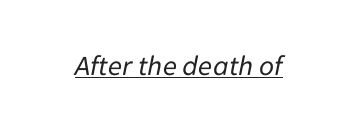
Q: Is the text bold? A: No.
Q: Is the text italic (slanted)? A: Yes, it leans right by about 11 degrees.
Q: Is the text underlined? A: Yes.
Q: Is the spacing between letters normal or unusually wide? A: Normal.
Q: Width (condensed, normal, or wide)? A: Normal.
Q: Stroke contrast? A: Low.
Q: x-height? A: Medium.
Q: Monospaced? A: No.
